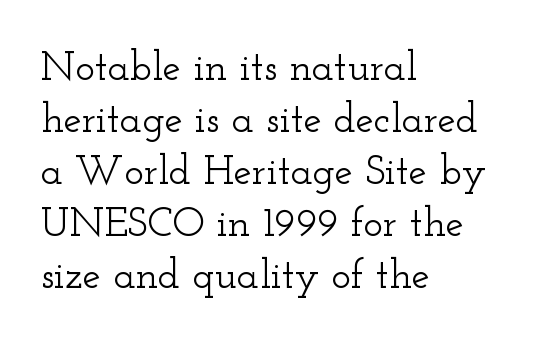
The image shows 41 px wide serif type, upright; set left-aligned, normal line spacing (1.27x), normal letter spacing, not underlined; low stroke contrast and a small x-height.
